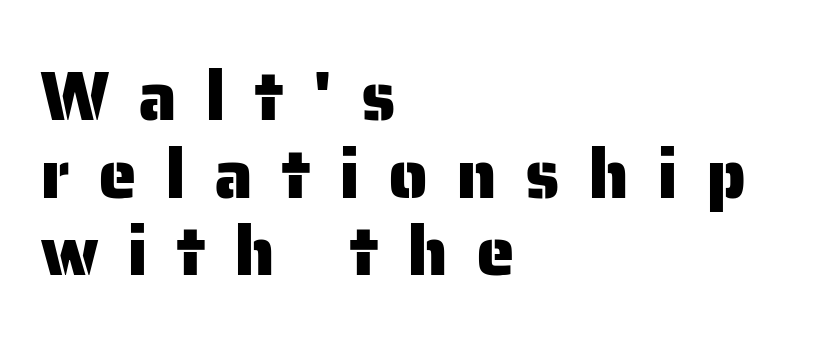
The image shows 70 px sans-serif type, upright; set left-aligned, tight line spacing (1.11x), unusually wide letter spacing (+0.4 em), not underlined; low stroke contrast and a medium x-height.
